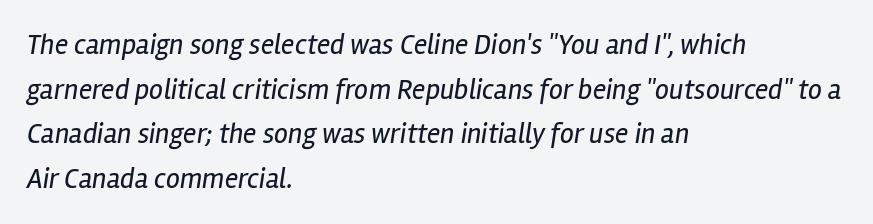
{"italic": "yes", "lean": "right", "slant_degrees": 12, "bold": "no", "weight": "regular", "width": "condensed", "stroke_contrast": "low", "x_height": "medium", "monospaced": "no", "underline": "no", "align": "left", "line_spacing": "normal", "line_spacing_ratio": 1.59, "letter_spacing": "normal", "letter_spacing_em": 0.0, "glyph_px": 28}
